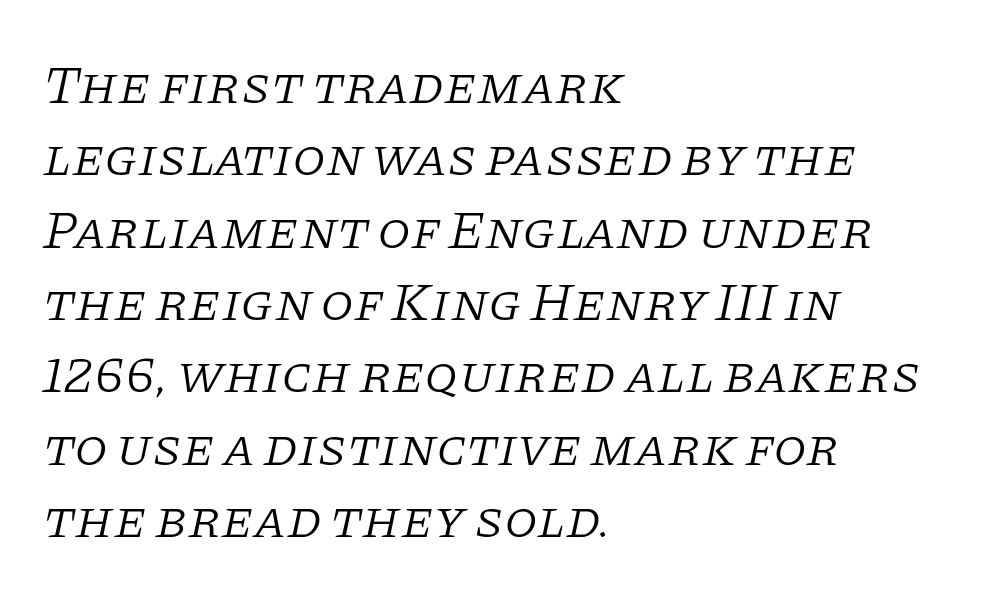
The image shows 54 px light serif type, italic (leaning right); set left-aligned, normal line spacing (1.34x), normal letter spacing, not underlined; low stroke contrast and a large x-height.
